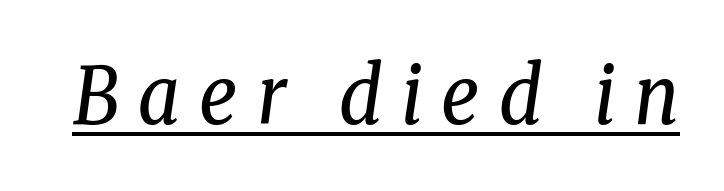
{"serif": "yes", "italic": "yes", "lean": "right", "slant_degrees": 8, "bold": "no", "weight": "regular", "width": "condensed", "stroke_contrast": "low", "x_height": "medium", "monospaced": "no", "underline": "yes", "letter_spacing": "wide", "letter_spacing_em": 0.24, "glyph_px": 80}
